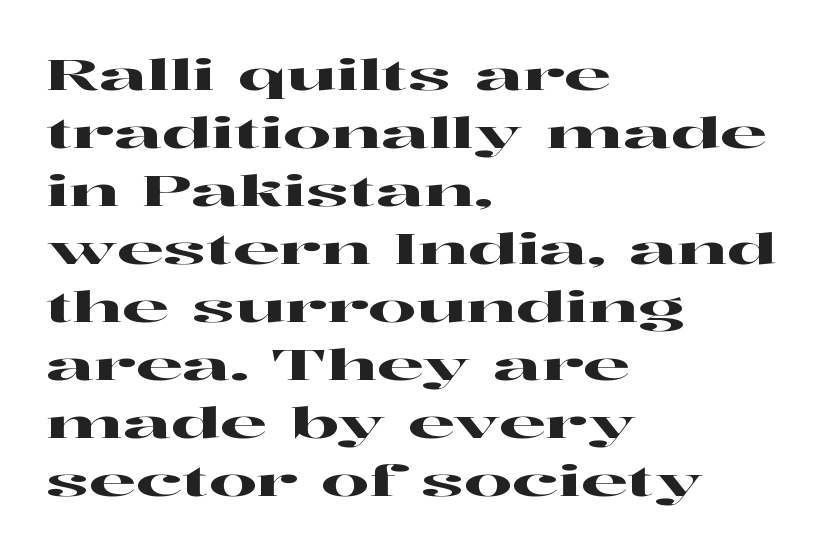
The image shows 42 px wide serif type, upright; set left-aligned, normal line spacing (1.38x), normal letter spacing, not underlined; high stroke contrast and a medium x-height.
